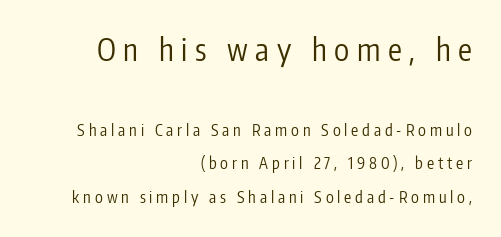
Q: Is the text bold? A: No.
Q: Is the text italic (slanted)? A: No, it is upright.
Q: Is the typeface a serif or a sans-serif typeface? A: Sans-serif.
Q: Is the text underlined? A: No.
Q: How is the paragraph aligned? A: Right-aligned.
Q: Is the spacing between letters normal or unusually wide? A: Unusually wide.
Q: Is the spacing between lines tight, normal or loose? A: Loose.
Q: Which block of text is set in a larger size, the first (top) or the second (bottom)? A: The first (top) one.
Q: Width (condensed, normal, or wide)? A: Condensed.
Q: Stroke contrast? A: Low.
Q: x-height? A: Medium.
Q: Monospaced? A: No.
